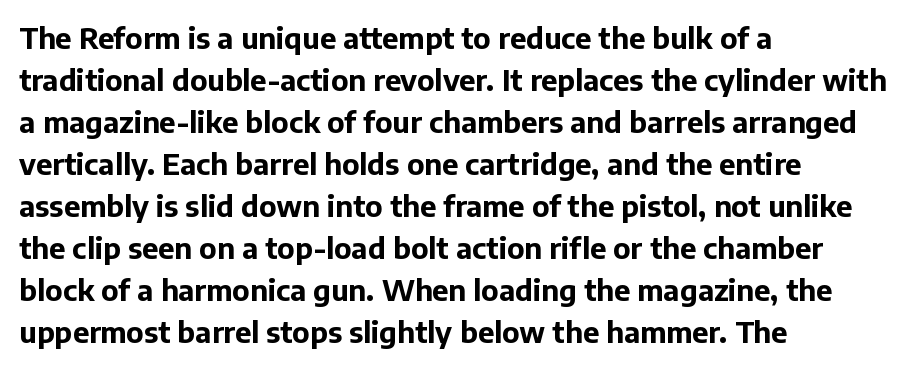
Q: Is the text bold? A: Yes.
Q: Is the text italic (slanted)? A: No, it is upright.
Q: Is the typeface a serif or a sans-serif typeface? A: Sans-serif.
Q: Is the text underlined? A: No.
Q: How is the paragraph aligned? A: Left-aligned.
Q: Is the spacing between letters normal or unusually wide? A: Normal.
Q: Is the spacing between lines tight, normal or loose? A: Normal.
Q: Width (condensed, normal, or wide)? A: Normal.
Q: Stroke contrast? A: Low.
Q: x-height? A: Medium.
Q: Monospaced? A: No.
